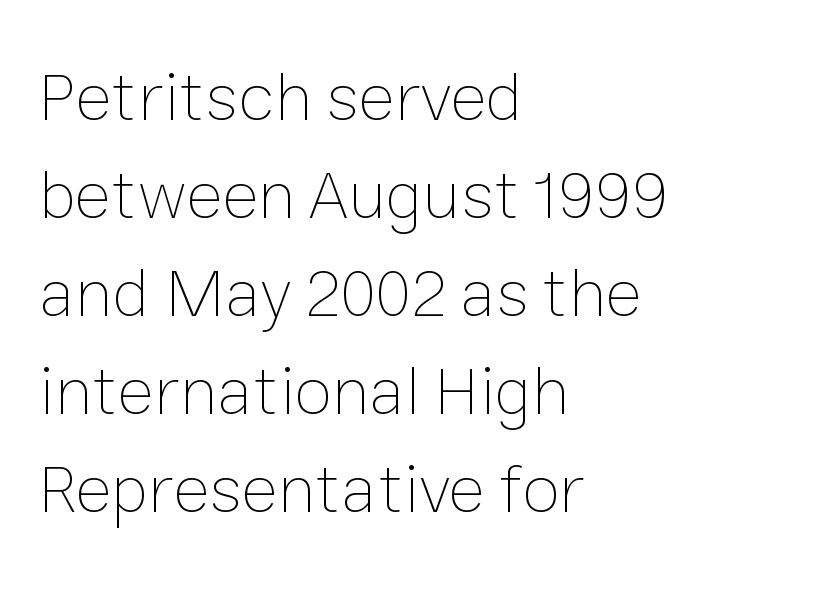
The image shows 69 px thin type, upright; set left-aligned, normal line spacing (1.42x), normal letter spacing, not underlined; low stroke contrast and a medium x-height.
